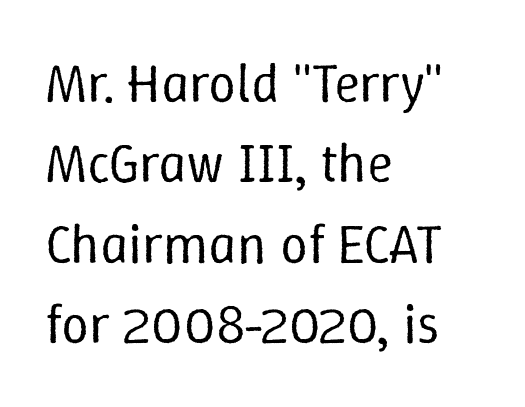
Q: Is the text bold? A: No.
Q: Is the text italic (slanted)? A: No, it is upright.
Q: Is the text underlined? A: No.
Q: How is the paragraph aligned? A: Left-aligned.
Q: Is the spacing between letters normal or unusually wide? A: Normal.
Q: Is the spacing between lines tight, normal or loose? A: Normal.
Q: Width (condensed, normal, or wide)? A: Normal.
Q: Stroke contrast? A: Low.
Q: x-height? A: Medium.
Q: Monospaced? A: No.
